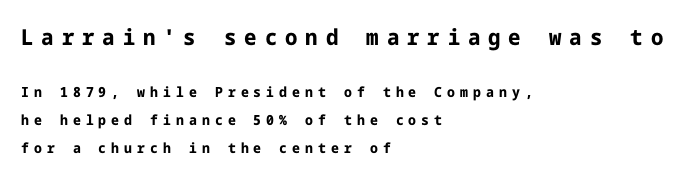
{"italic": "no", "bold": "yes", "underline": "no", "align": "left", "line_spacing": "loose", "line_spacing_ratio": 1.98, "letter_spacing": "wide", "letter_spacing_em": 0.36, "larger_block": "first", "size_ratio": 1.57, "glyph_px": 22}
